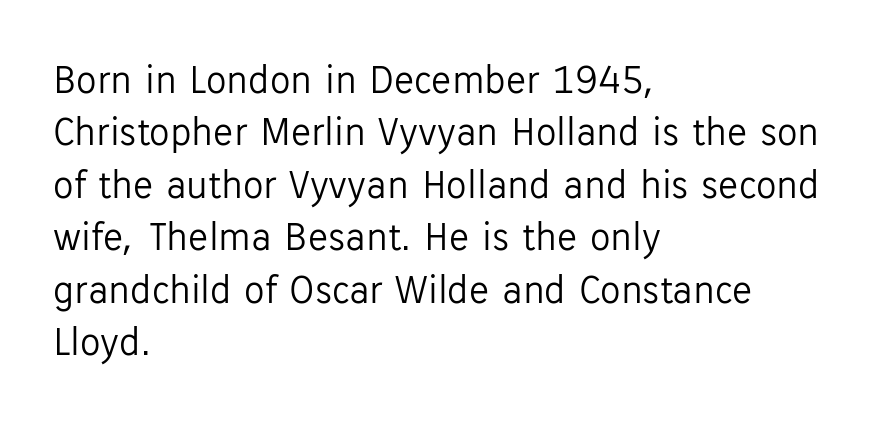
The image shows 41 px light sans-serif type, upright; set left-aligned, normal line spacing (1.28x), normal letter spacing, not underlined; low stroke contrast and a medium x-height.
